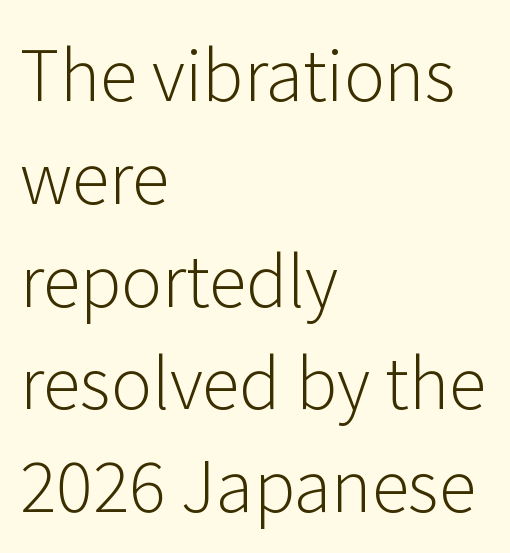
{"serif": "no", "italic": "no", "bold": "no", "weight": "light", "width": "normal", "stroke_contrast": "low", "x_height": "medium", "monospaced": "no", "underline": "no", "align": "left", "line_spacing": "normal", "line_spacing_ratio": 1.49, "letter_spacing": "normal", "letter_spacing_em": 0.0, "glyph_px": 69}
